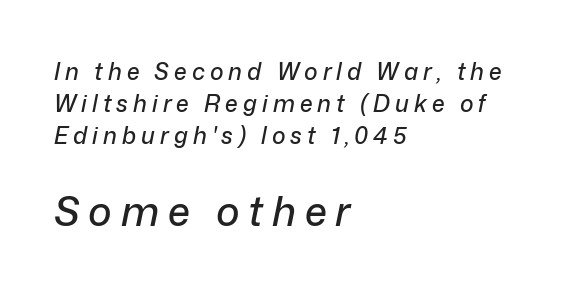
The image shows 40 px text type, italic (leaning right); set left-aligned, normal line spacing (1.39x), unusually wide letter spacing (+0.22 em), not underlined; the second (bottom) block is 1.74x larger; low stroke contrast and a medium x-height.
